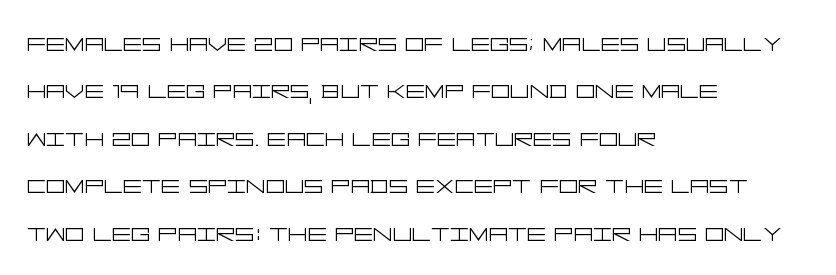
The image shows 30 px light, wide sans-serif type, upright; set left-aligned, normal line spacing (1.58x), normal letter spacing, not underlined; low stroke contrast and a large x-height.
